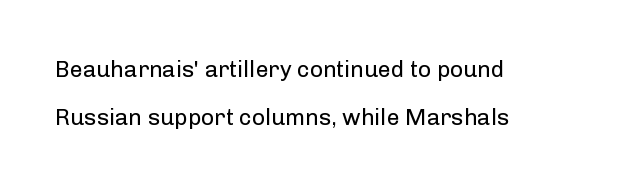
{"italic": "no", "bold": "no", "underline": "no", "align": "left", "line_spacing": "loose", "line_spacing_ratio": 2.09, "letter_spacing": "normal", "letter_spacing_em": 0.0, "glyph_px": 23}
